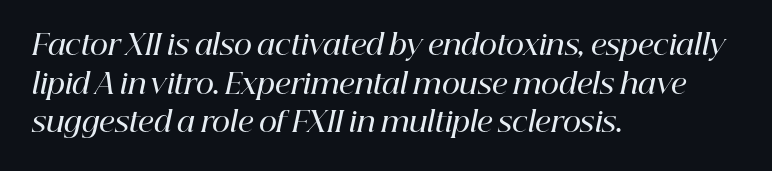
The image shows 28 px semibold serif type, italic (leaning right); set left-aligned, normal line spacing (1.38x), normal letter spacing, not underlined; high stroke contrast and a medium x-height.
